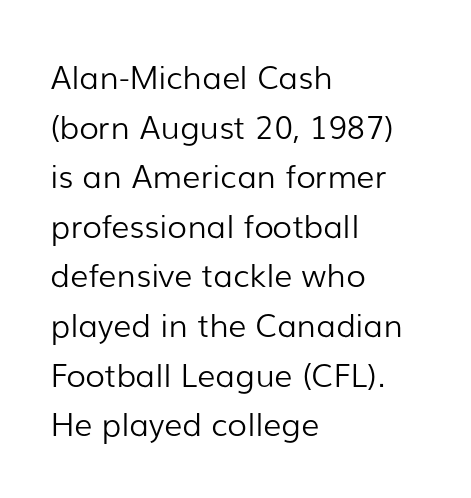
Does the type have serifs? No, each stem ends abruptly. Stroke thickness stays within the range of a standard reading face or lighter. Spacing verdict: proportional, widths tailored to each character. Rule under the text: the space is simply empty.
